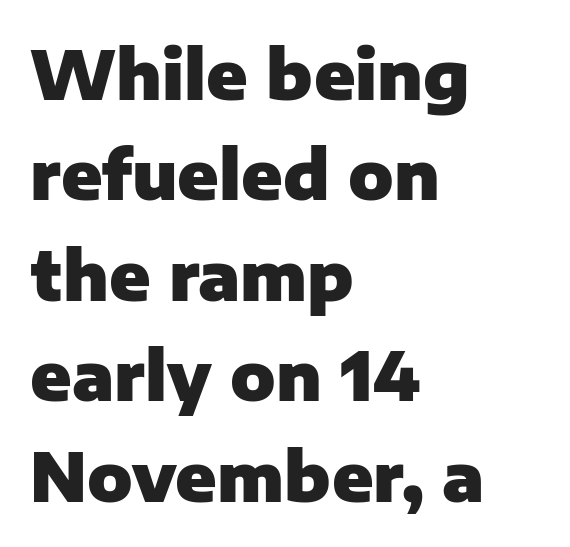
Q: Is the text bold? A: Yes.
Q: Is the text italic (slanted)? A: No, it is upright.
Q: Is the typeface a serif or a sans-serif typeface? A: Sans-serif.
Q: Is the text underlined? A: No.
Q: How is the paragraph aligned? A: Left-aligned.
Q: Is the spacing between letters normal or unusually wide? A: Normal.
Q: Is the spacing between lines tight, normal or loose? A: Normal.
Q: Width (condensed, normal, or wide)? A: Normal.
Q: Stroke contrast? A: Low.
Q: x-height? A: Medium.
Q: Monospaced? A: No.
